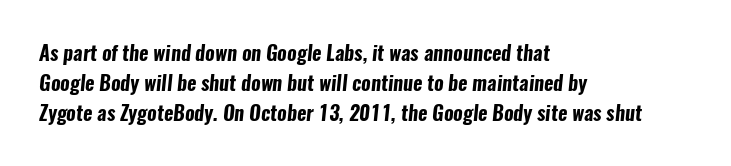
Q: Is the text bold? A: Yes.
Q: Is the text underlined? A: No.
Q: How is the paragraph aligned? A: Left-aligned.
Q: Is the spacing between letters normal or unusually wide? A: Normal.
Q: Is the spacing between lines tight, normal or loose? A: Normal.
